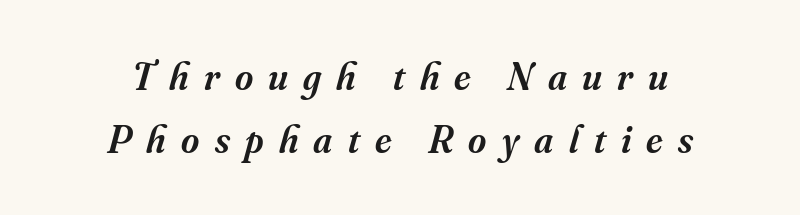
Honestly, the row spacing looks completely unremarkable. Is the type bold? Partly — it's a semibold, heavier than regular but not fully bold. Varying glyph widths throughout — classic text-font behaviour. Old-style or modern, the face here clearly has serifs. Does the lettering tilt? It does — this is italic. Words float on clear page, feet unadorned.
